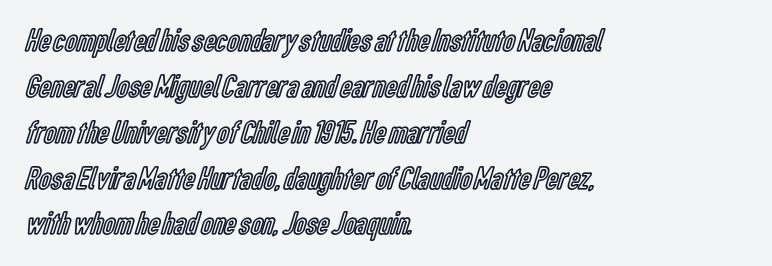
The image shows 33 px condensed type; set left-aligned, normal line spacing (1.39x), normal letter spacing, not underlined; a medium x-height.
